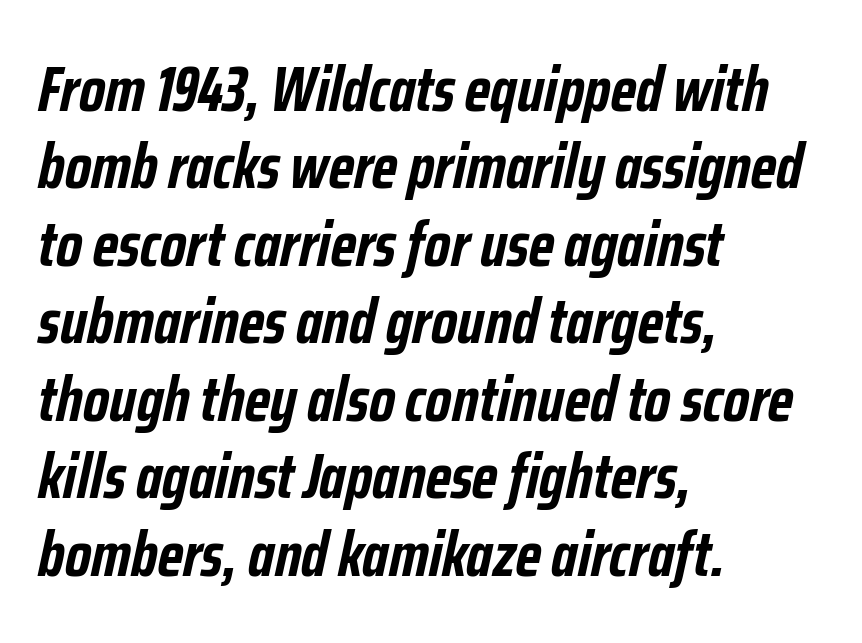
Q: Is the text bold? A: Yes.
Q: Is the text italic (slanted)? A: Yes, it leans right by about 12 degrees.
Q: Is the text underlined? A: No.
Q: How is the paragraph aligned? A: Left-aligned.
Q: Is the spacing between letters normal or unusually wide? A: Normal.
Q: Width (condensed, normal, or wide)? A: Condensed.
Q: Stroke contrast? A: Low.
Q: x-height? A: Medium.
Q: Monospaced? A: No.
